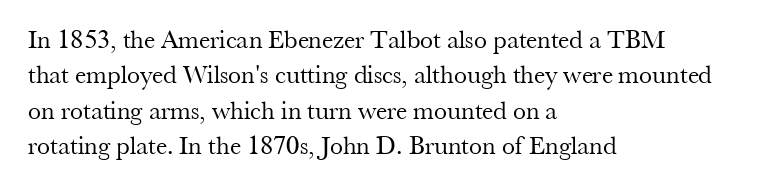
Q: Is the text bold? A: No.
Q: Is the text italic (slanted)? A: No, it is upright.
Q: Is the text underlined? A: No.
Q: How is the paragraph aligned? A: Left-aligned.
Q: Is the spacing between letters normal or unusually wide? A: Normal.
Q: Is the spacing between lines tight, normal or loose? A: Normal.
